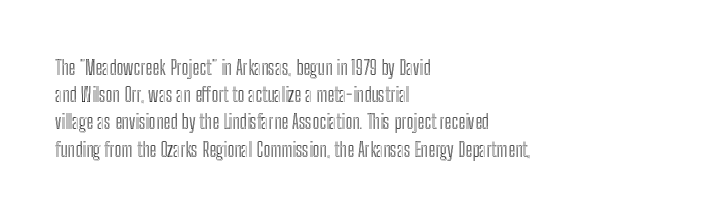
The image shows 20 px text type, upright; set left-aligned, normal line spacing (1.36x), normal letter spacing, not underlined.
